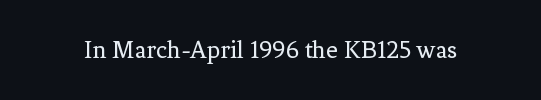
{"italic": "no", "bold": "no", "underline": "no", "letter_spacing": "normal", "letter_spacing_em": 0.0, "glyph_px": 26}
